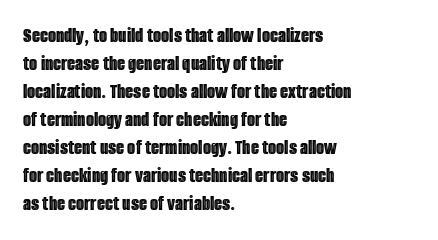
{"italic": "no", "underline": "no", "align": "left", "line_spacing": "normal", "line_spacing_ratio": 1.33, "letter_spacing": "normal", "letter_spacing_em": 0.0, "glyph_px": 21}
